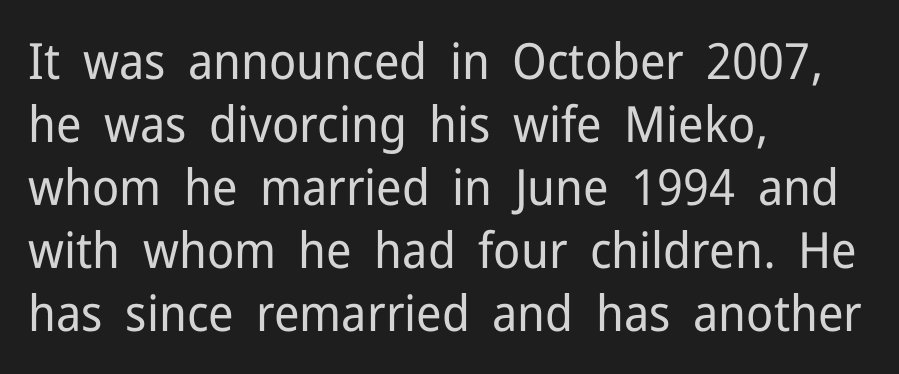
Summary of weight: not heavy and not bold. The letters carry no serifs — their stems end cleanly without finishing strokes. The rendering uses a moderate line-height, typical for paragraphs. Reading down the block, your eye returns to a fixed left position each line. The zone under the glyphs is completely vacant.
